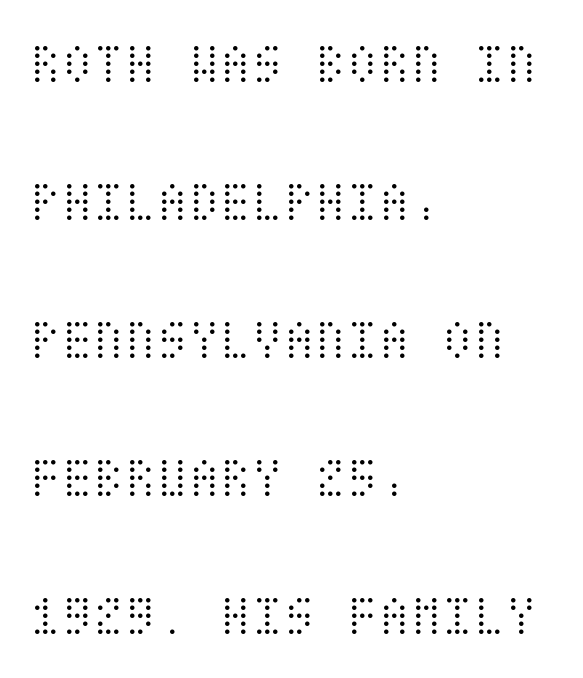
The tracking reads as untouched default to a designer's eye. The weight would be labelled regular, book, light, or lighter still. Ordinary non-slanted type is in use. Any mark beneath the type? The region is blank. One-word summary of the alignment: left.
